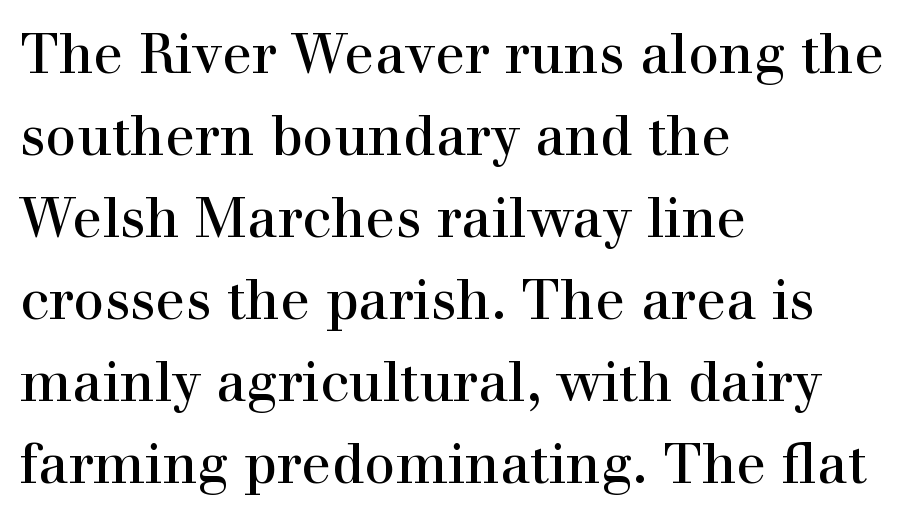
The image shows 55 px regular-weight serif type, upright; set left-aligned, normal line spacing (1.49x), normal letter spacing, not underlined; high stroke contrast and a medium x-height.
